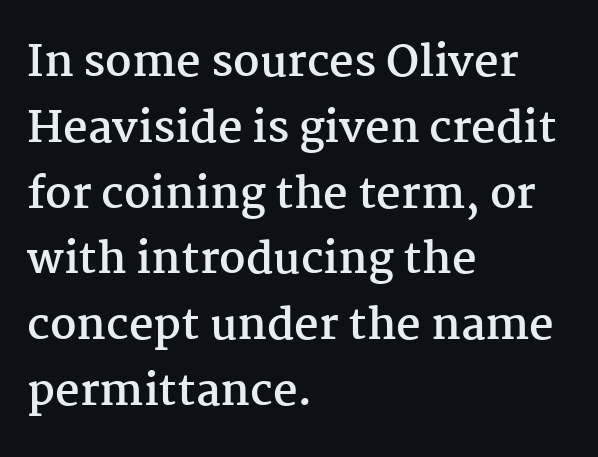
Q: Is the text bold? A: Yes.
Q: Is the text italic (slanted)? A: No, it is upright.
Q: Is the typeface a serif or a sans-serif typeface? A: Serif.
Q: Is the text underlined? A: No.
Q: How is the paragraph aligned? A: Left-aligned.
Q: Is the spacing between letters normal or unusually wide? A: Normal.
Q: Is the spacing between lines tight, normal or loose? A: Normal.
Q: Width (condensed, normal, or wide)? A: Normal.
Q: Stroke contrast? A: Medium.
Q: x-height? A: Medium.
Q: Monospaced? A: No.
